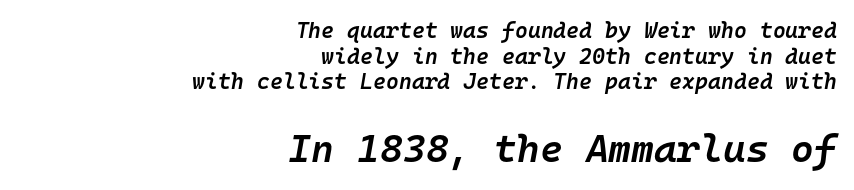
{"italic": "yes", "lean": "right", "slant_degrees": 10, "bold": "semi", "weight": "semibold", "width": "normal", "stroke_contrast": "low", "x_height": "medium", "monospaced": "yes", "underline": "no", "align": "right", "line_spacing_ratio": 1.17, "letter_spacing": "normal", "letter_spacing_em": 0.0, "larger_block": "second", "size_ratio": 1.77, "glyph_px": 39}
